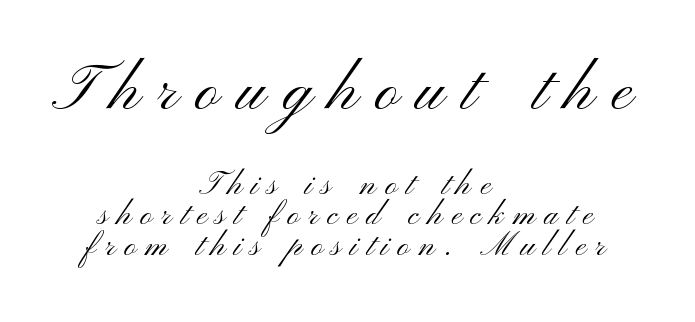
These lines are centered, leaving both edges ragged. The face used here appears at its bigger size in the upper chunk. Just letters on the line, the space beneath them empty. Regarding serifs, this sample does without them.
